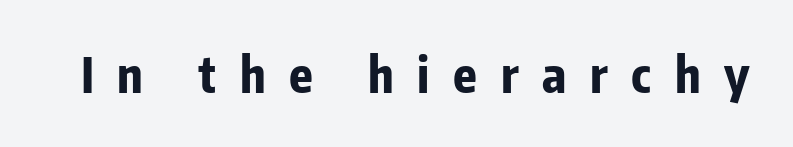
{"serif": "no", "italic": "no", "bold": "yes", "weight": "bold", "width": "condensed", "stroke_contrast": "low", "x_height": "medium", "monospaced": "no", "underline": "no", "letter_spacing": "wide", "letter_spacing_em": 0.49, "glyph_px": 48}
